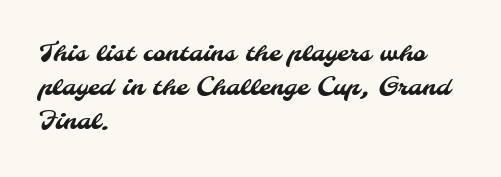
Lines of text with bare space underneath. Glyph-to-glyph distance matches everyday printed text. The lines sit at an ordinary, default distance from one another. The lines in this sample share a left origin and differ only in where they stop.
